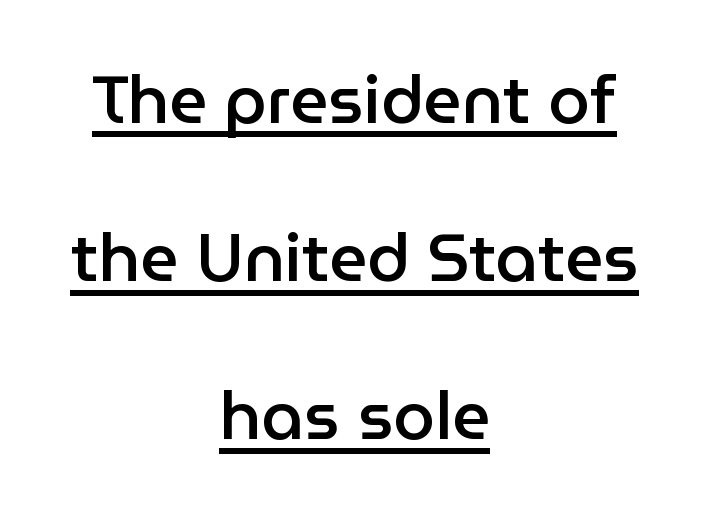
Caption: semibold face, moderately heavy strokes. You could fit nearly another row in the gap between these rows. The rendering uses natural spacing where letterforms have individual widths. Spacing between characters is what you'd get straight out of the box. Every row of glyphs is offset so its center matches the block's center. Notice how the stems are strictly vertical — no italics here.
